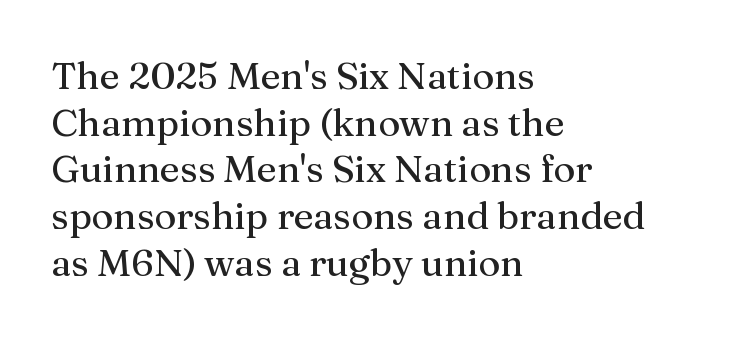
Q: Is the text bold? A: No.
Q: Is the text italic (slanted)? A: No, it is upright.
Q: Is the typeface a serif or a sans-serif typeface? A: Serif.
Q: Is the text underlined? A: No.
Q: How is the paragraph aligned? A: Left-aligned.
Q: Is the spacing between letters normal or unusually wide? A: Normal.
Q: Width (condensed, normal, or wide)? A: Normal.
Q: Stroke contrast? A: Medium.
Q: x-height? A: Medium.
Q: Monospaced? A: No.
